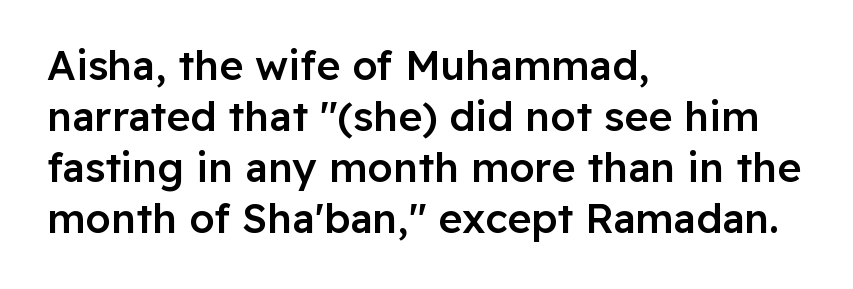
Q: Is the text bold? A: Semi-bold.
Q: Is the text italic (slanted)? A: No, it is upright.
Q: Is the typeface a serif or a sans-serif typeface? A: Sans-serif.
Q: Is the text underlined? A: No.
Q: How is the paragraph aligned? A: Left-aligned.
Q: Is the spacing between letters normal or unusually wide? A: Normal.
Q: Width (condensed, normal, or wide)? A: Normal.
Q: Stroke contrast? A: Low.
Q: x-height? A: Medium.
Q: Monospaced? A: No.
